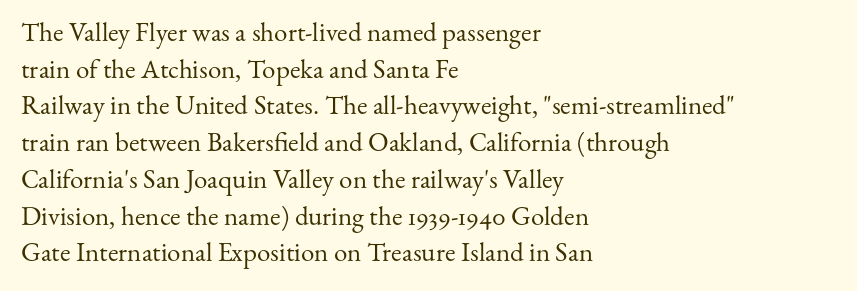
{"italic": "no", "bold": "no", "underline": "no", "align": "left", "line_spacing": "normal", "line_spacing_ratio": 1.36, "letter_spacing": "normal", "letter_spacing_em": 0.0, "glyph_px": 27}
